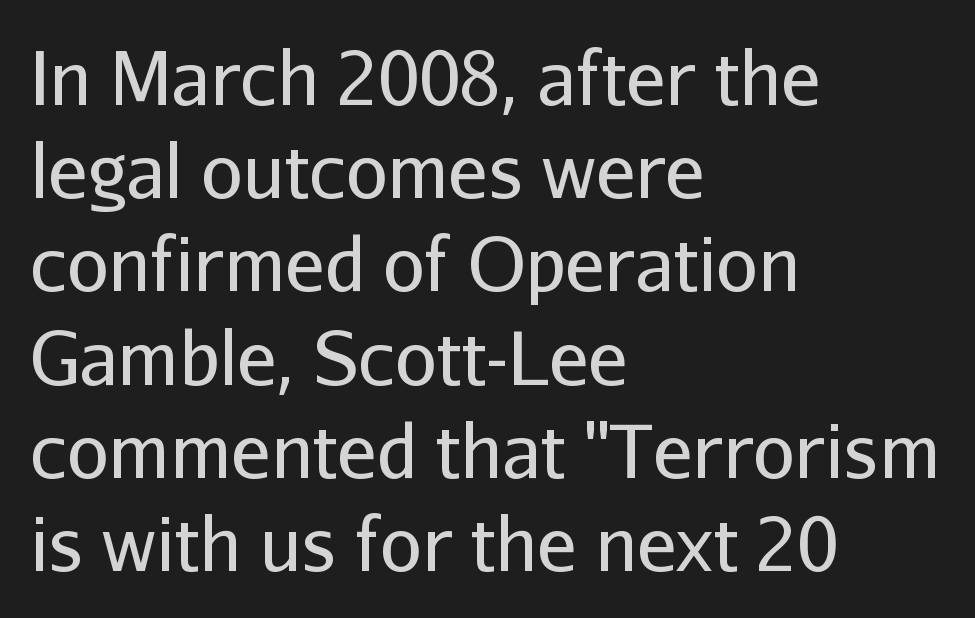
The image shows 74 px regular-weight sans-serif type, upright; set left-aligned, normal line spacing (1.26x), normal letter spacing, not underlined; low stroke contrast and a medium x-height.
